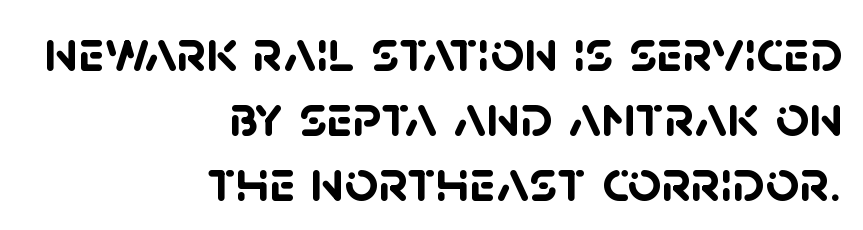
Lines of text with bare space underneath. The lines are quadded right. Every letter is thick-stroked: bold, no question. The typeface chosen for these lines omits serifs. Do the characters align in a grid? No, the font is proportional. Students, note that the glyphs here touch the page at normal intervals.
